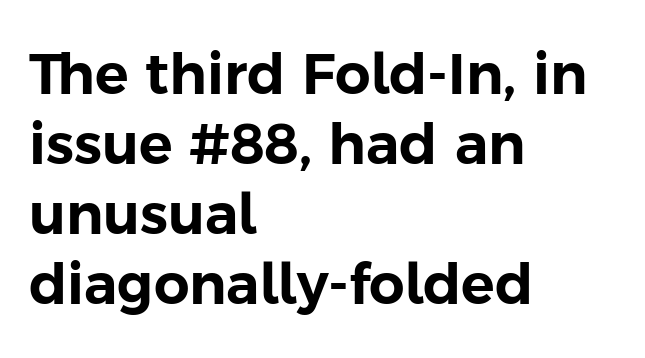
Q: Is the text italic (slanted)? A: No, it is upright.
Q: Is the typeface a serif or a sans-serif typeface? A: Sans-serif.
Q: Is the text underlined? A: No.
Q: How is the paragraph aligned? A: Left-aligned.
Q: Is the spacing between letters normal or unusually wide? A: Normal.
Q: Is the spacing between lines tight, normal or loose? A: Normal.
Q: Width (condensed, normal, or wide)? A: Normal.
Q: Stroke contrast? A: Low.
Q: x-height? A: Medium.
Q: Monospaced? A: No.
